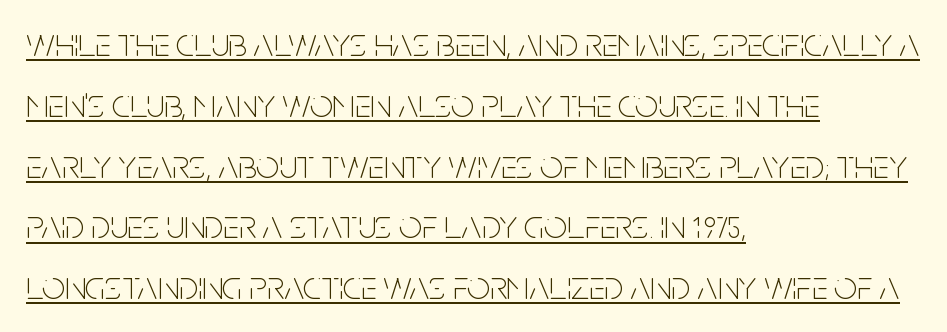
These lines are rendered in a variable-pitch font. You can see a thin bar hugging the bottom of the glyphs. The rendering shows plain stroke endings on the letterforms — a sans-serif design. The font sits on the lighter half of the weight spectrum, regular included. The designer left line spacing at the default.
